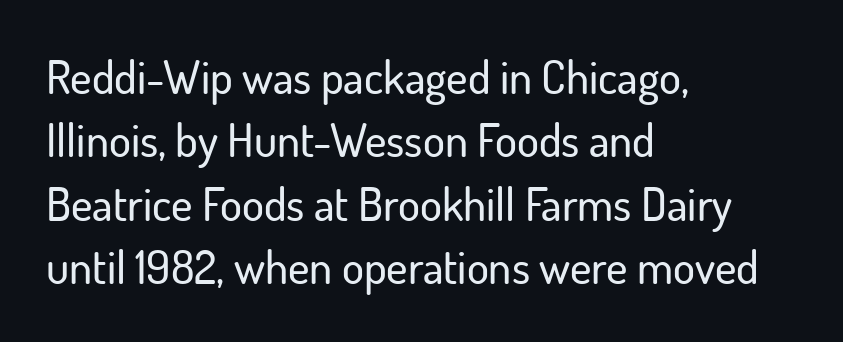
The image shows 46 px sans-serif type, upright; set left-aligned, normal line spacing (1.38x), normal letter spacing, not underlined; low stroke contrast and a small x-height.
